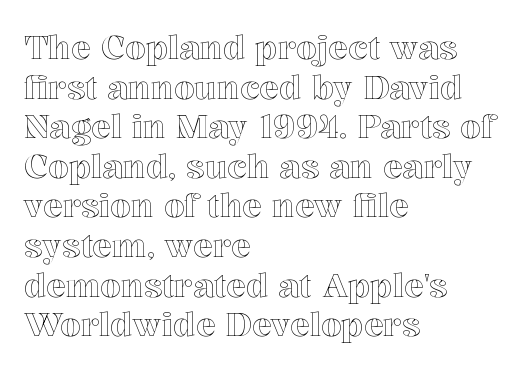
Characters follow at the spacing the type designer built in. Unmarked baselines from the first word to the last. Spacing verdict: proportional, widths tailored to each character. Visually the block forms a straight wall on the left and a jagged coastline on the right. Posture: straight, roman, zero tilt.
